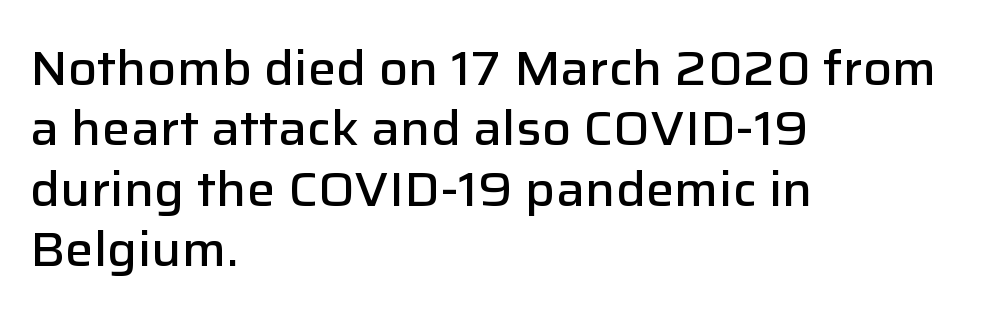
{"serif": "no", "italic": "no", "bold": "semi", "weight": "semibold", "width": "normal", "stroke_contrast": "low", "x_height": "medium", "monospaced": "no", "underline": "no", "align": "left", "line_spacing": "normal", "line_spacing_ratio": 1.26, "letter_spacing": "normal", "letter_spacing_em": 0.0, "glyph_px": 48}
